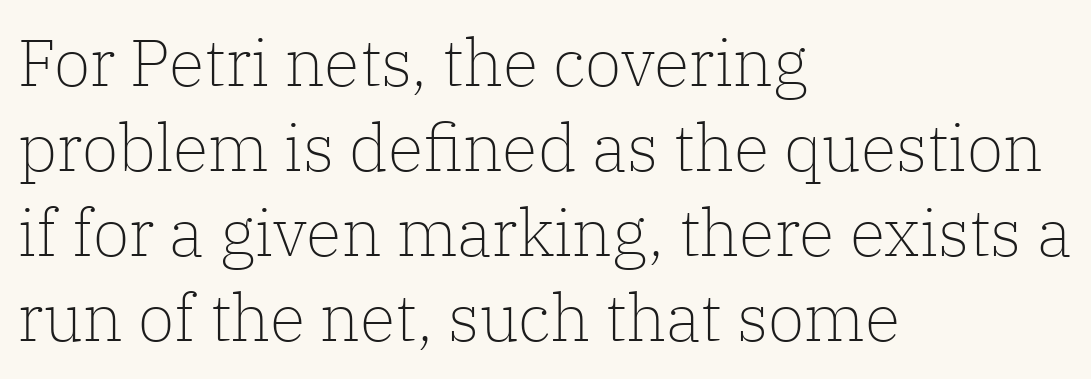
The image shows 66 px light serif type, upright; set left-aligned, normal line spacing (1.29x), normal letter spacing, not underlined; low stroke contrast and a medium x-height.
